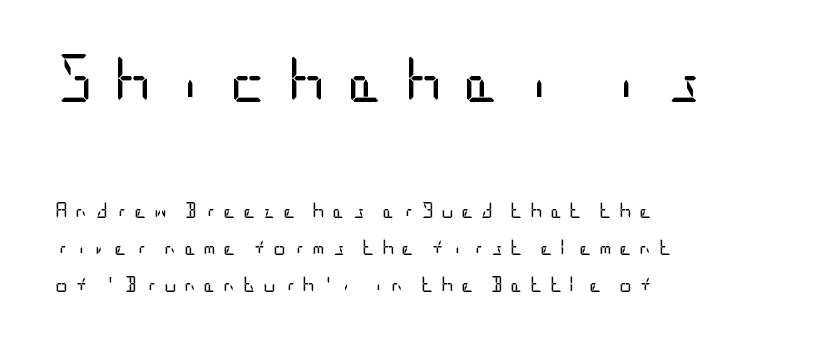
The image shows 47 px regular-weight, condensed sans-serif type, upright; set left-aligned, loose line spacing (2.32x), unusually wide letter spacing (+0.42 em), not underlined; the first (top) block is 2.94x larger; low stroke contrast and a large x-height.
